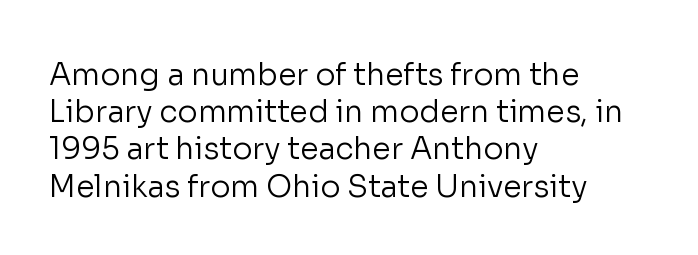
Caption: multi-line text, flush left, ragged right. Descenders are the only things crossing below the line. Posture: vertical. The strokes carry an ordinary text weight at most.
